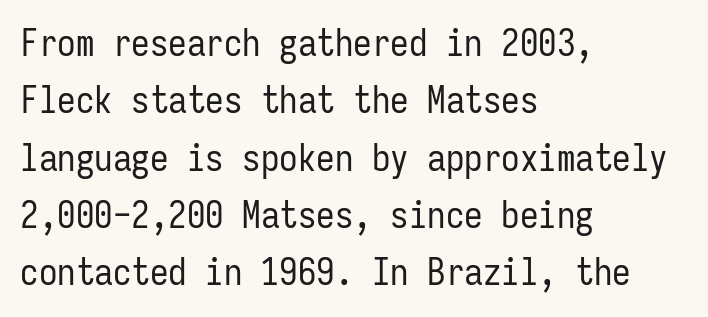
Line beginnings align vertically; line endings do not. Does extra space separate the letters? No, they use regular spacing. Just letters on the line, the space beneath them empty. The lettering holds an erect, upright posture throughout.
